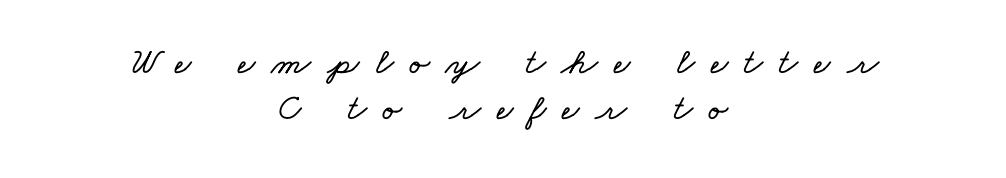
{"width": "wide", "stroke_contrast": "low", "x_height": "small", "monospaced": "no", "underline": "no", "align": "center", "line_spacing_ratio": 1.24, "letter_spacing": "wide", "letter_spacing_em": 0.43, "glyph_px": 37}
